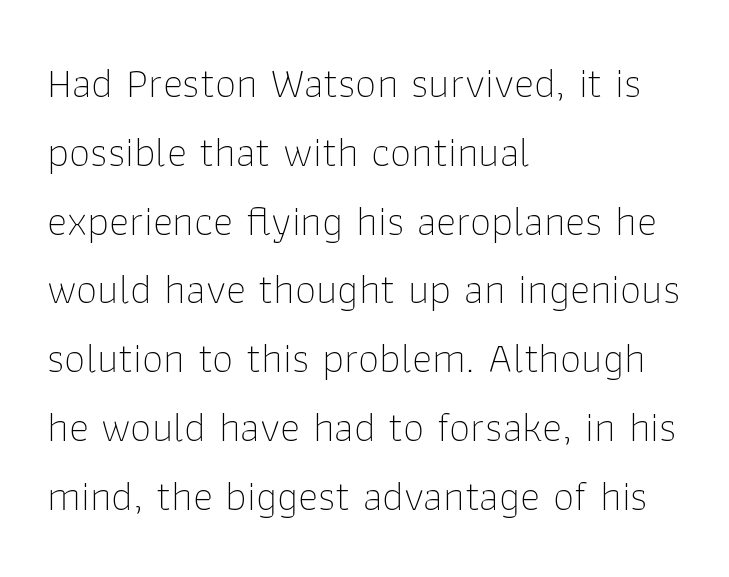
A sans-serif font was chosen for this passage. The gaps between neighbouring characters are ordinary and unremarkable. Posture: upright roman. The gap between lines stays unmarked. Note the varied advance widths — an 'i' is clearly narrower than an 'm'.
